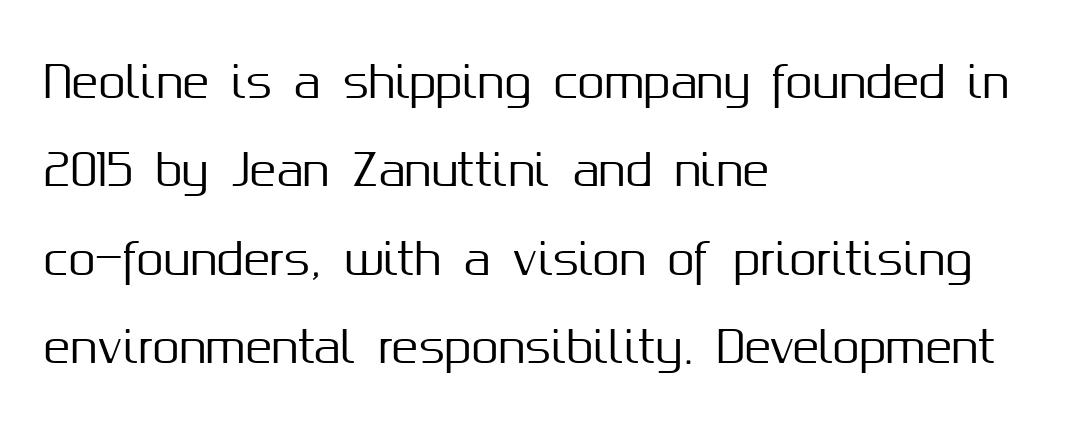
A bare baseline throughout the passage. These lines stack with their left ends in a neat column. Typographically, this falls in the sans-serif category. A typesetter would mark this as roman, not italic. Words appear dense and cohesive because spacing is normal.
